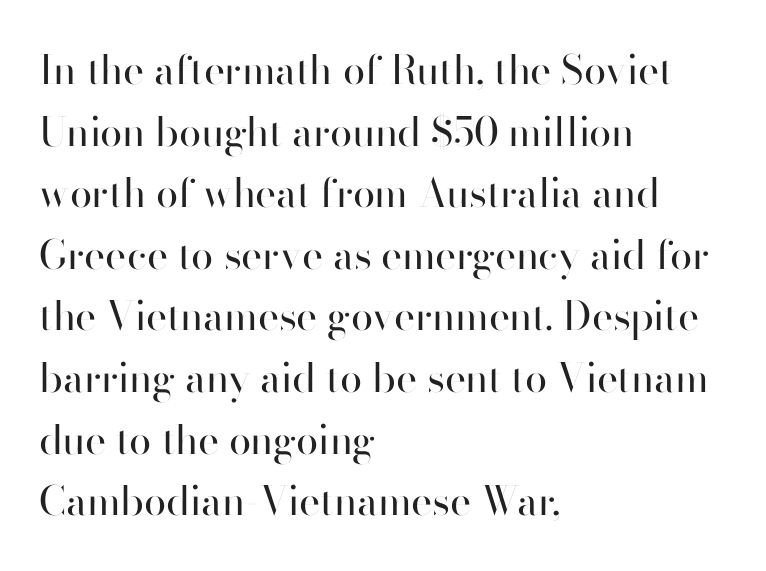
The image shows 40 px regular-weight sans-serif type, upright; set left-aligned, normal line spacing (1.54x), normal letter spacing, not underlined; high stroke contrast and a small x-height.
